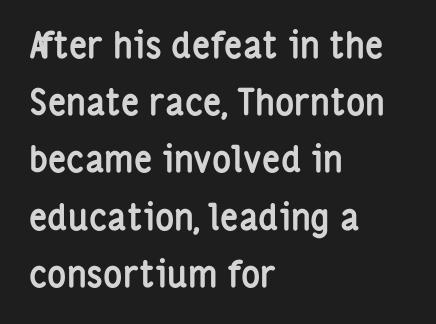
Q: Is the text bold? A: Yes.
Q: Is the text italic (slanted)? A: No, it is upright.
Q: Is the typeface a serif or a sans-serif typeface? A: Sans-serif.
Q: Is the text underlined? A: No.
Q: How is the paragraph aligned? A: Left-aligned.
Q: Is the spacing between letters normal or unusually wide? A: Normal.
Q: Is the spacing between lines tight, normal or loose? A: Normal.
Q: Width (condensed, normal, or wide)? A: Condensed.
Q: Stroke contrast? A: Low.
Q: x-height? A: Medium.
Q: Monospaced? A: No.
